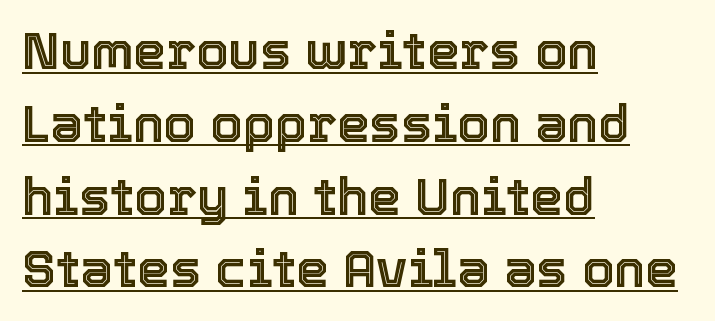
Q: Is the text italic (slanted)? A: No, it is upright.
Q: Is the text underlined? A: Yes.
Q: How is the paragraph aligned? A: Left-aligned.
Q: Is the spacing between letters normal or unusually wide? A: Normal.
Q: Is the spacing between lines tight, normal or loose? A: Normal.
Q: Width (condensed, normal, or wide)? A: Normal.
Q: x-height? A: Medium.
Q: Monospaced? A: No.
